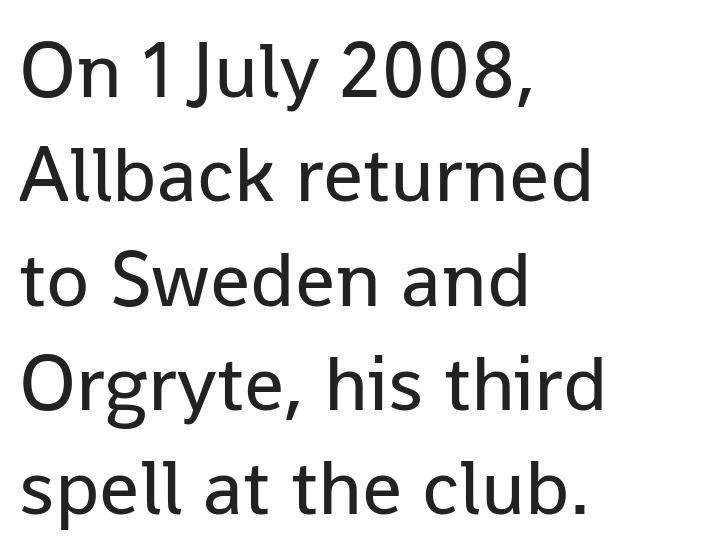
The image shows 79 px regular-weight sans-serif type, upright; set left-aligned, normal line spacing (1.32x), normal letter spacing, not underlined; low stroke contrast and a medium x-height.
